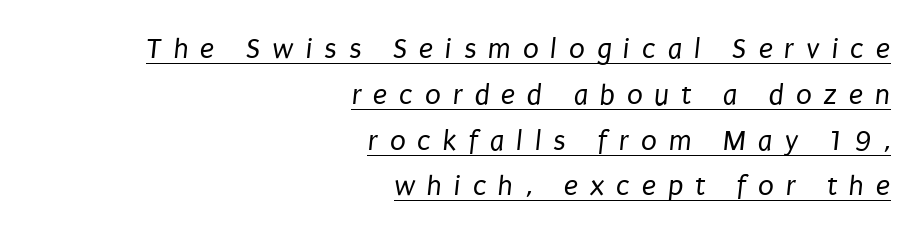
{"serif": "no", "bold": "no", "weight": "regular", "width": "condensed", "stroke_contrast": "low", "x_height": "large", "monospaced": "no", "underline": "yes", "align": "right", "line_spacing": "normal", "line_spacing_ratio": 1.58, "letter_spacing": "wide", "letter_spacing_em": 0.41, "glyph_px": 29}
